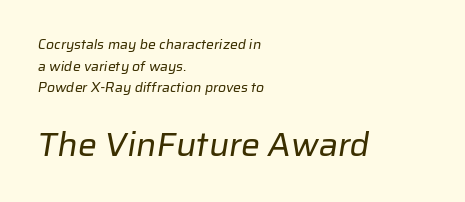
No extra ink here — the face is not bold. Of the two passages, the one underneath uses the larger point size. This sample has the flowing, uneven cadence of proportional lettering. Decoration check: the copy has no underline.
